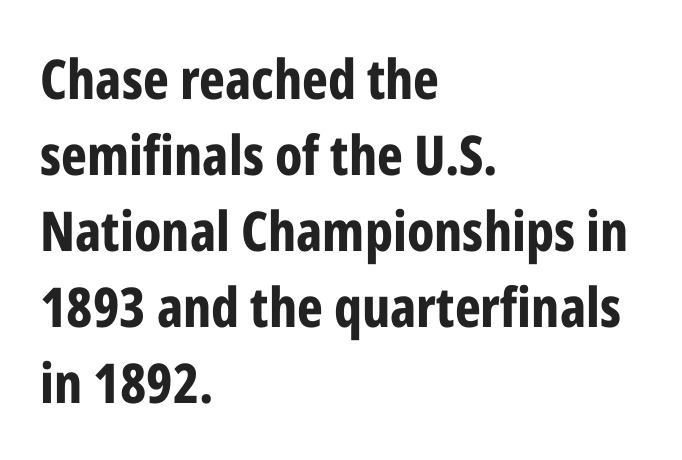
The image shows 55 px bold, condensed sans-serif type, upright; set left-aligned, normal line spacing (1.38x), normal letter spacing, not underlined; low stroke contrast and a medium x-height.
